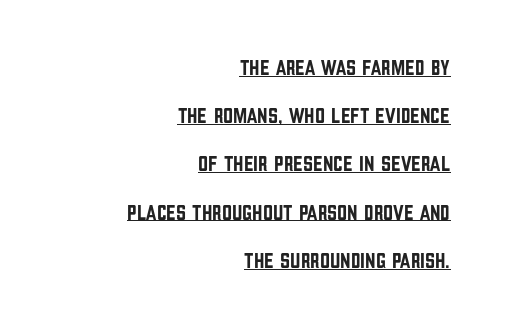
{"italic": "no", "underline": "yes", "align": "right", "line_spacing": "loose", "line_spacing_ratio": 2.19, "letter_spacing": "normal", "letter_spacing_em": 0.0, "glyph_px": 22}
